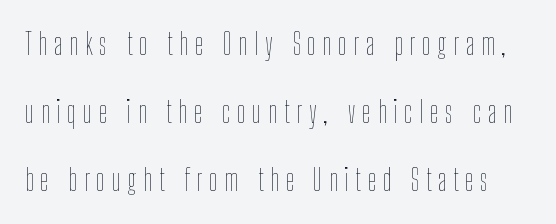
The image shows 30 px thin, condensed type, upright; set loose line spacing (2.27x), unusually wide letter spacing (+0.23 em), not underlined; low stroke contrast and a medium x-height.
